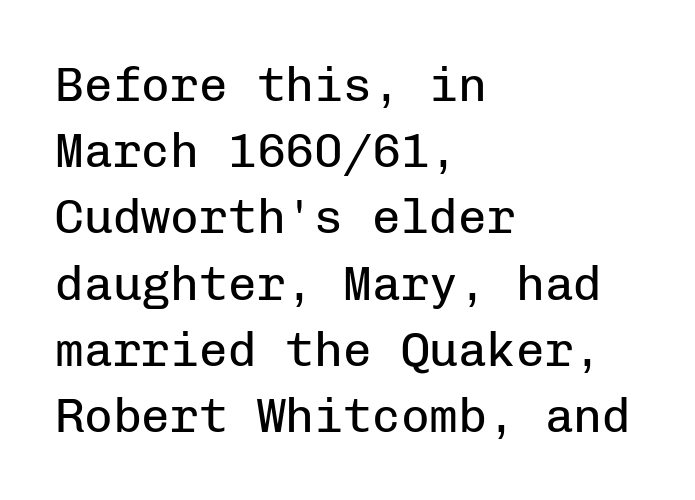
The image shows 48 px regular-weight sans-serif type, upright, monospaced; set left-aligned, normal line spacing (1.38x), normal letter spacing, not underlined; low stroke contrast and a medium x-height.
